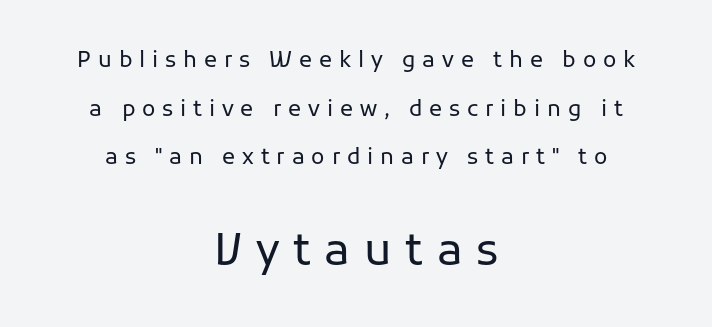
The image shows 44 px regular-weight sans-serif type, upright; set centered, loose line spacing (2.21x), unusually wide letter spacing (+0.31 em), not underlined; the second (bottom) block is 2.0x larger; low stroke contrast and a medium x-height.
